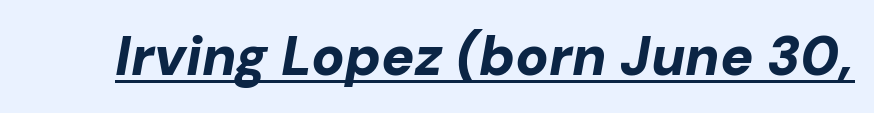
{"italic": "yes", "lean": "right", "slant_degrees": 10, "bold": "yes", "weight": "bold", "width": "normal", "stroke_contrast": "low", "x_height": "medium", "monospaced": "no", "underline": "yes", "letter_spacing": "normal", "letter_spacing_em": 0.0, "glyph_px": 55}
